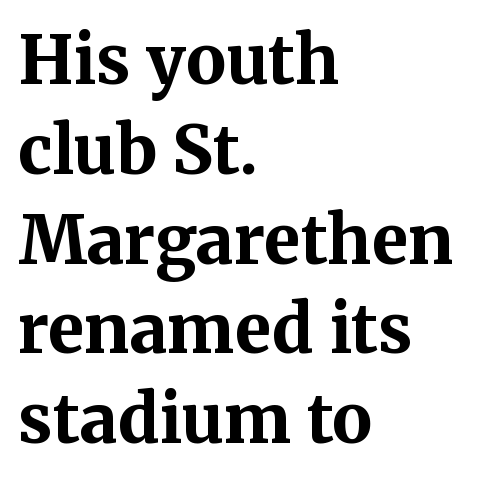
The passage shown has conventional tracking throughout. These words are printed bold, with thick strokes throughout. The letters advance in unequal steps, a hallmark of proportional type. Old-style or modern, the face here clearly has serifs. Quick note: not italic, upright. Line starts are locked; line ends wander.
